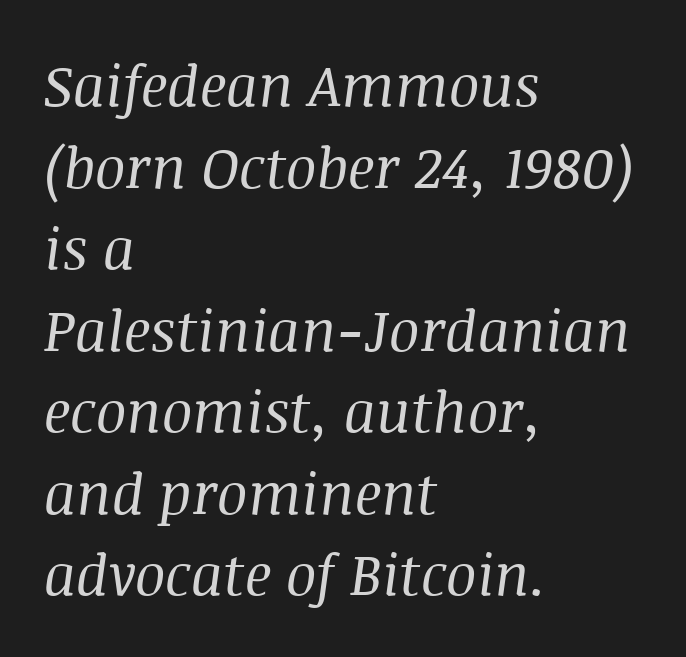
Letter spacing: default. The paragraph has a hard left edge and a soft right edge. The typesetting does not lean heavy: it is not bold. Honestly, there is no underline to notice here at all. The text carries the slant typical of an italic or oblique font. The text was rendered using a seriffed face with decorative stroke endings.
